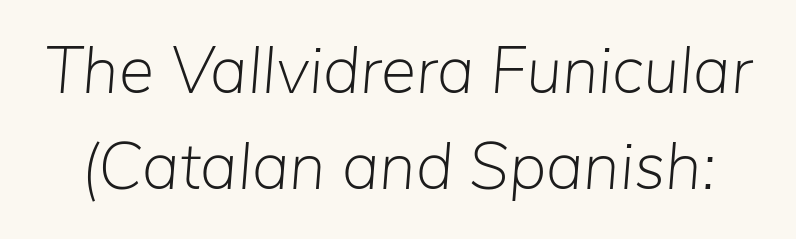
This sample uses plain, unmodified letter spacing. This block has exactly the height ordinary leading produces. Characters are canted at an angle relative to the baseline's perpendicular. Weight class: somewhere from thin through regular. You could not count columns in this text — the font is proportionally spaced. A bare baseline throughout the passage.
